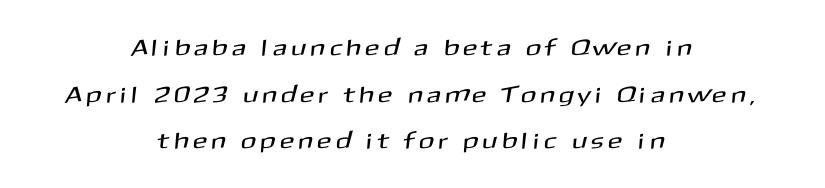
{"underline": "no", "align": "center", "line_spacing": "loose", "line_spacing_ratio": 2.03, "letter_spacing": "wide", "letter_spacing_em": 0.26, "glyph_px": 23}
